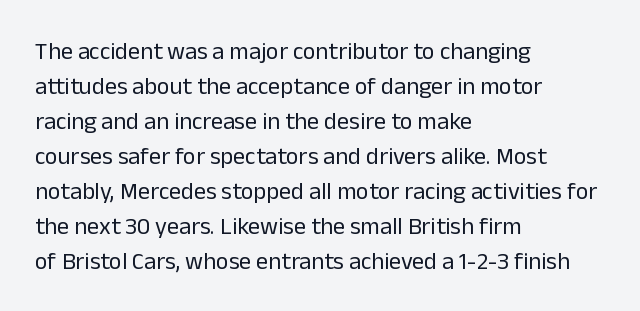
Q: Is the text bold? A: No.
Q: Is the text italic (slanted)? A: No, it is upright.
Q: Is the text underlined? A: No.
Q: How is the paragraph aligned? A: Left-aligned.
Q: Is the spacing between letters normal or unusually wide? A: Normal.
Q: Is the spacing between lines tight, normal or loose? A: Normal.
